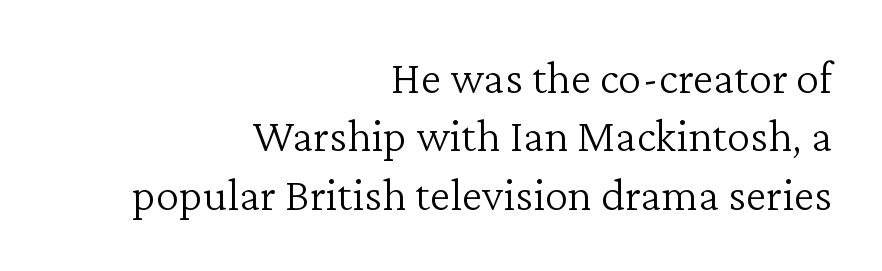
Q: Is the text bold? A: No.
Q: Is the text italic (slanted)? A: No, it is upright.
Q: Is the typeface a serif or a sans-serif typeface? A: Serif.
Q: Is the text underlined? A: No.
Q: How is the paragraph aligned? A: Right-aligned.
Q: Is the spacing between letters normal or unusually wide? A: Normal.
Q: Width (condensed, normal, or wide)? A: Normal.
Q: Stroke contrast? A: Low.
Q: x-height? A: Medium.
Q: Monospaced? A: No.
